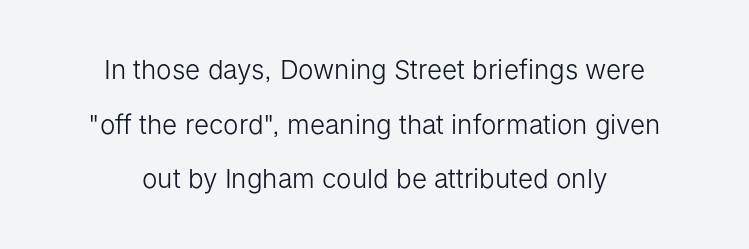
{"italic": "no", "bold": "no", "underline": "no", "align": "center", "line_spacing": "loose", "line_spacing_ratio": 2.1, "letter_spacing": "normal", "letter_spacing_em": 0.0, "glyph_px": 26}
